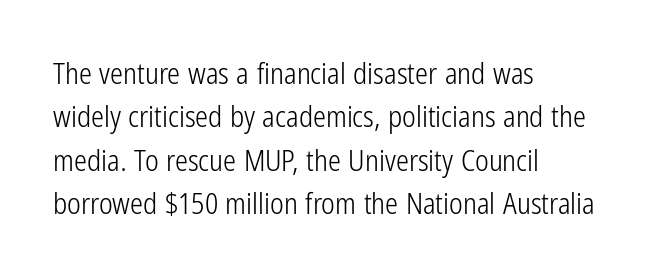
Here the designer chose a conventional face with non-uniform glyph widths. A typesetter would label this face a sans. This sample uses an upright cut, with every glyph sitting square on the baseline. Alignment: flush left. Any mark beneath the type? The region is blank.
